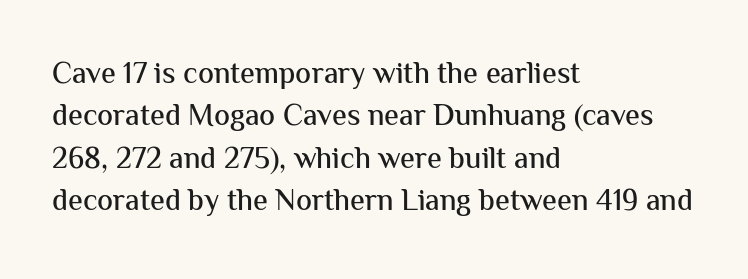
{"serif": "no", "italic": "no", "width": "normal", "stroke_contrast": "medium", "x_height": "medium", "monospaced": "no", "underline": "no", "align": "left", "line_spacing": "normal", "line_spacing_ratio": 1.41, "letter_spacing": "normal", "letter_spacing_em": 0.0, "glyph_px": 30}
